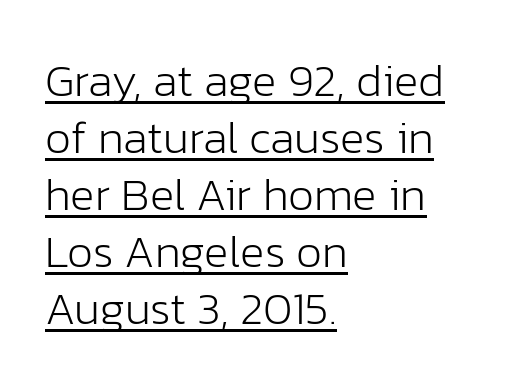
{"serif": "no", "italic": "no", "bold": "no", "weight": "light", "width": "normal", "stroke_contrast": "low", "x_height": "medium", "monospaced": "no", "underline": "yes", "align": "left", "line_spacing_ratio": 1.24, "letter_spacing": "normal", "letter_spacing_em": 0.0, "glyph_px": 46}
